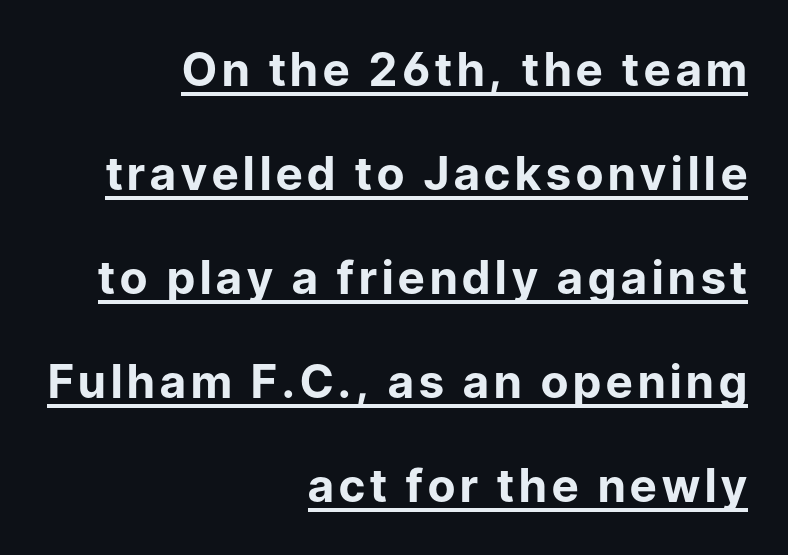
Q: Is the text bold? A: Yes.
Q: Is the text italic (slanted)? A: No, it is upright.
Q: Is the typeface a serif or a sans-serif typeface? A: Sans-serif.
Q: Is the text underlined? A: Yes.
Q: How is the paragraph aligned? A: Right-aligned.
Q: Is the spacing between lines tight, normal or loose? A: Loose.
Q: Width (condensed, normal, or wide)? A: Normal.
Q: Stroke contrast? A: Low.
Q: x-height? A: Medium.
Q: Monospaced? A: No.
